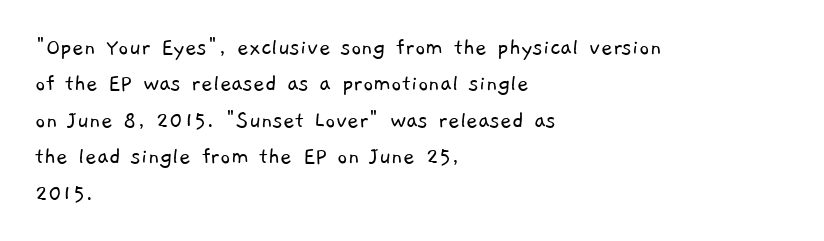
The image shows 25 px text type; set left-aligned, normal line spacing (1.46x), normal letter spacing, not underlined.
